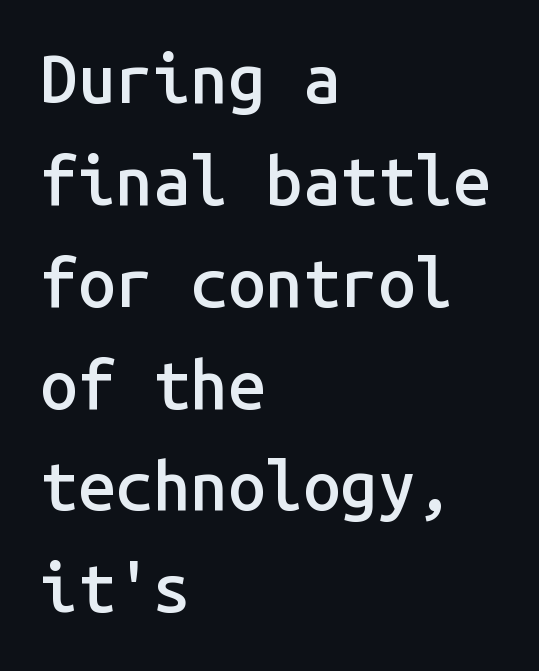
Note the uniform advance width — an 'i' takes as much space as an 'm'. The rendering uses a moderate line-height, typical for paragraphs. Quick note: not italic, upright. Set as a demibold, roughly 600 on the weight scale. Stroke terminals: plain, sans-serif.
